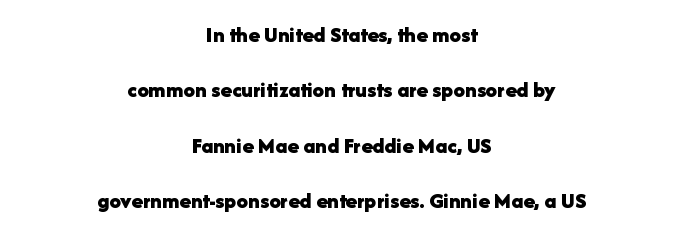
Q: Is the text bold? A: Yes.
Q: Is the text italic (slanted)? A: No, it is upright.
Q: Is the text underlined? A: No.
Q: How is the paragraph aligned? A: Centered.
Q: Is the spacing between letters normal or unusually wide? A: Normal.
Q: Is the spacing between lines tight, normal or loose? A: Loose.
